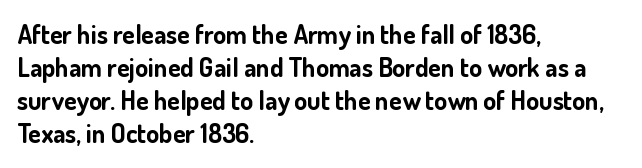
{"italic": "no", "bold": "yes", "underline": "no", "align": "left", "line_spacing": "normal", "line_spacing_ratio": 1.27, "letter_spacing": "normal", "letter_spacing_em": 0.0, "glyph_px": 26}
